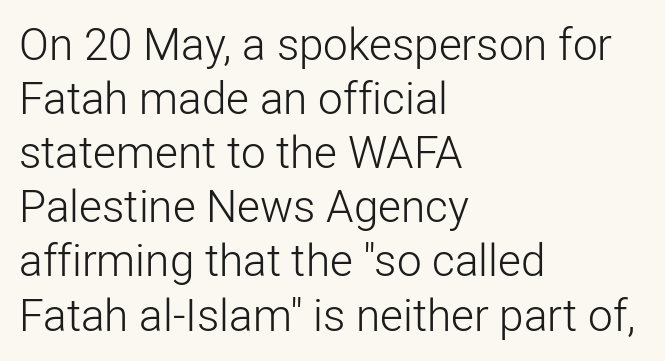
The image shows 44 px light sans-serif type, upright; set left-aligned, line spacing 1.23x, normal letter spacing, not underlined; low stroke contrast and a medium x-height.
